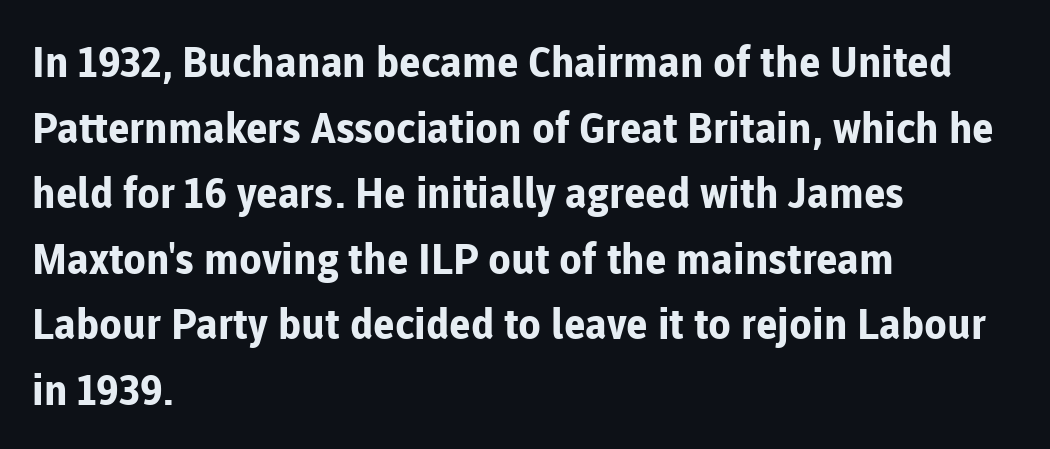
The image shows 42 px bold sans-serif type, upright; set left-aligned, normal line spacing (1.56x), normal letter spacing, not underlined; low stroke contrast and a medium x-height.
